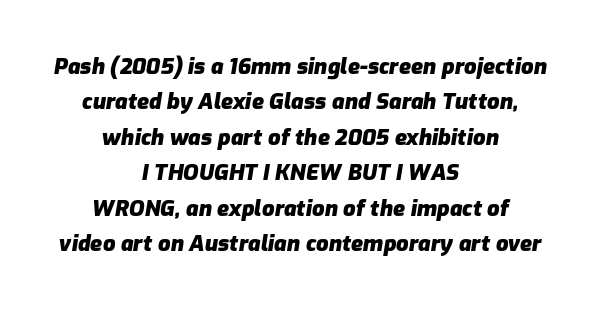
A typesetter would mark this as italic. Both edges are ragged and mirror each other, which tells us the setting is centered. In terms of letterspacing, this is plain default setting. The sample has been set heavy, in full bold. The zone under the glyphs is completely vacant. The passage shown stacks its lines at a standard gap.
